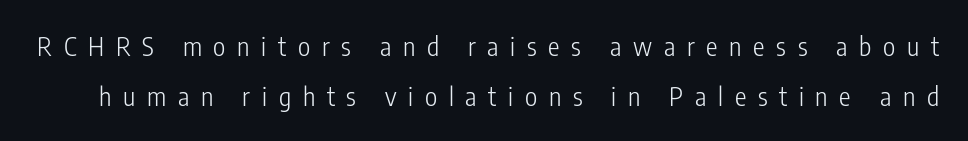
You could fit nearly another row in the gap between these rows. Someone cranked the tracking dial way up on this one. This is the regular roman posture of the typeface. Heft: none added — not bold. Check the space under the baseline: it is left empty.
